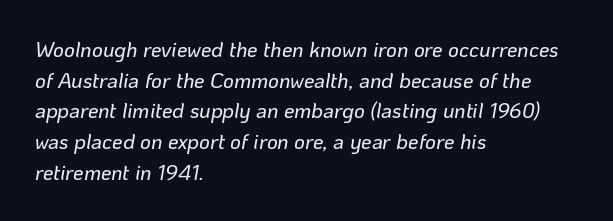
The image shows 21 px text type, italic (leaning right); set left-aligned, normal line spacing (1.46x), normal letter spacing, not underlined.
